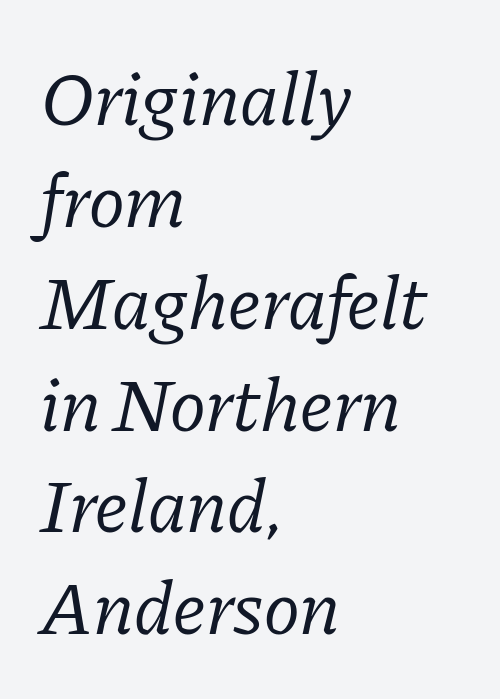
The image shows 76 px regular-weight serif type, italic (leaning right); set left-aligned, normal line spacing (1.34x), normal letter spacing, not underlined; low stroke contrast and a medium x-height.
